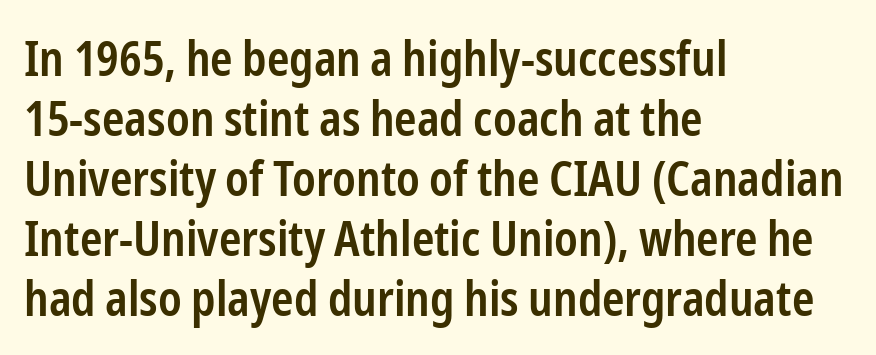
Heft: intermediate — a semibold. This sample uses a sans-serif face. Vertical spacing — default. Designer's note — italics off, roman on.
